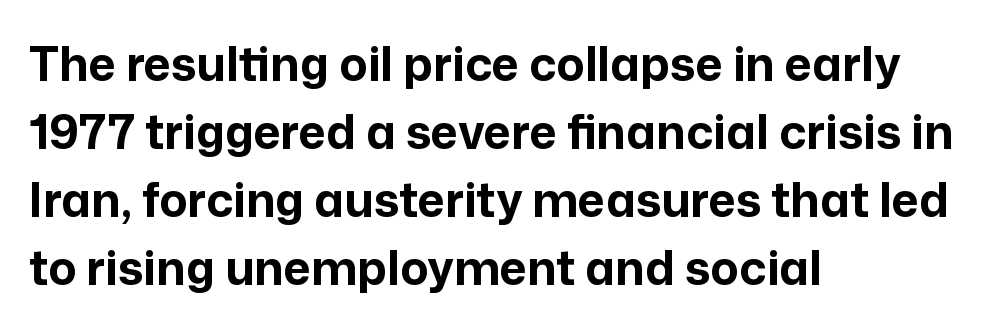
Q: Is the text bold? A: Yes.
Q: Is the text italic (slanted)? A: No, it is upright.
Q: Is the typeface a serif or a sans-serif typeface? A: Sans-serif.
Q: Is the text underlined? A: No.
Q: How is the paragraph aligned? A: Left-aligned.
Q: Is the spacing between letters normal or unusually wide? A: Normal.
Q: Is the spacing between lines tight, normal or loose? A: Normal.
Q: Width (condensed, normal, or wide)? A: Normal.
Q: Stroke contrast? A: Low.
Q: x-height? A: Medium.
Q: Monospaced? A: No.
